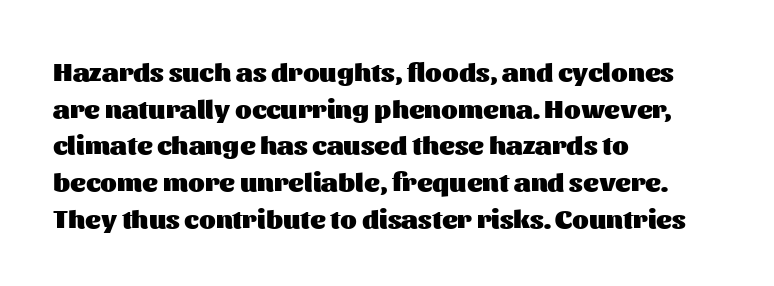
Q: Is the text bold? A: Yes.
Q: Is the text italic (slanted)? A: No, it is upright.
Q: Is the text underlined? A: No.
Q: How is the paragraph aligned? A: Left-aligned.
Q: Is the spacing between letters normal or unusually wide? A: Normal.
Q: Is the spacing between lines tight, normal or loose? A: Normal.
